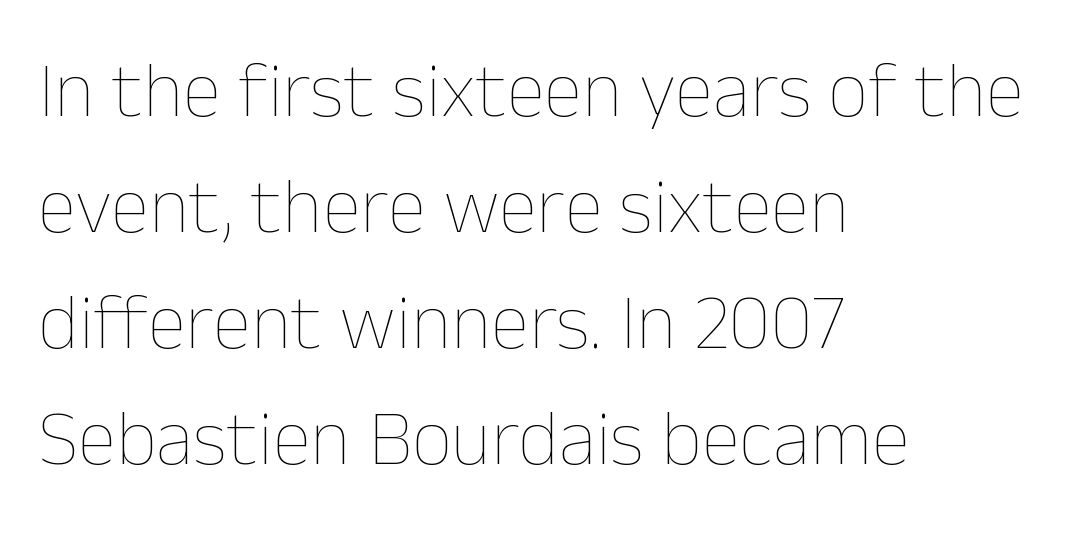
Left-aligned paragraph, ragged on the right. The letters look calm and open, with moderate or lighter stems. Quick note: underline off. Spacing between characters is what you'd get straight out of the box. The type sits square on the baseline with zero lean.
